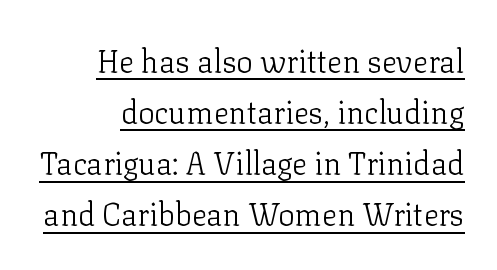
{"serif": "yes", "italic": "no", "bold": "no", "weight": "light", "width": "normal", "stroke_contrast": "low", "x_height": "medium", "monospaced": "no", "underline": "yes", "align": "right", "line_spacing": "normal", "line_spacing_ratio": 1.65, "letter_spacing": "normal", "letter_spacing_em": 0.0, "glyph_px": 31}
